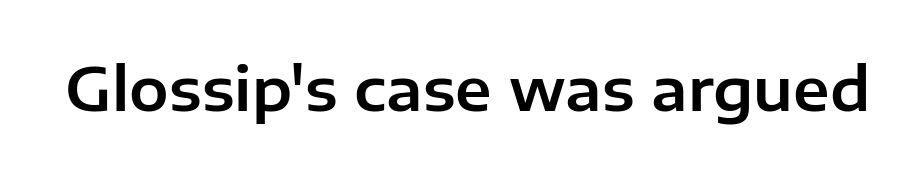
The horizontal fit of the characters is conventional and even. The face used here is proportionally spaced, like ordinary book or web type. To sum up the face: it is a sans, with no serifs. This is roman type, the default non-slanted kind. The area under the type is left untouched.
